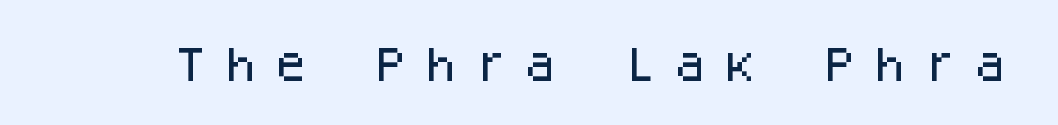
Q: Is the text italic (slanted)? A: No, it is upright.
Q: Is the typeface a serif or a sans-serif typeface? A: Sans-serif.
Q: Is the text underlined? A: No.
Q: Is the spacing between letters normal or unusually wide? A: Unusually wide.
Q: Width (condensed, normal, or wide)? A: Normal.
Q: Stroke contrast? A: Low.
Q: x-height? A: Large.
Q: Monospaced? A: Yes.
